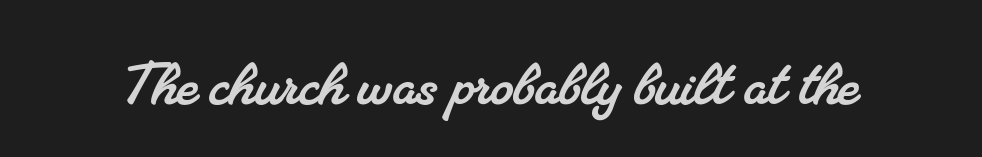
The image shows 72 px serif type; set normal letter spacing, not underlined; medium stroke contrast and a small x-height.
